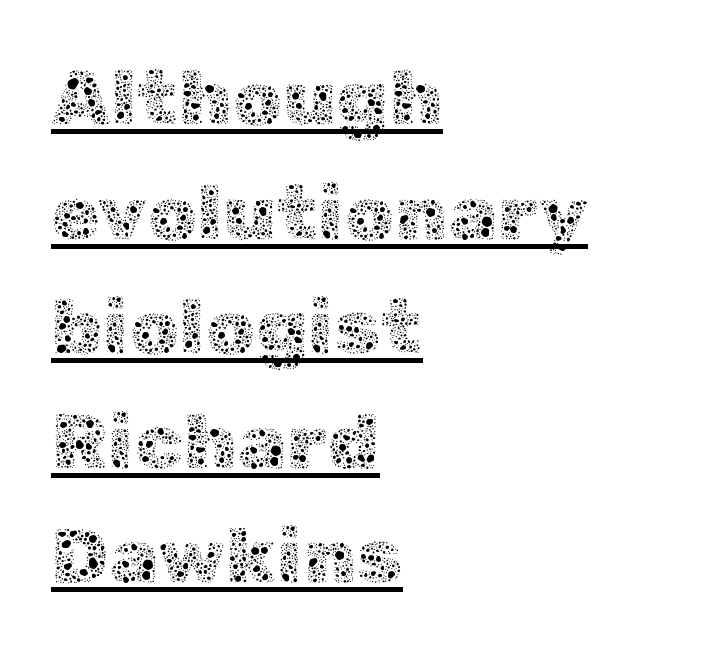
Has an underline been added? It has. Think of a printed novel: that variable character pitch is what you see here. Think standard paragraph weight, or any step lighter than that. Where is the straight margin? On the left. The line texture is even and compact thanks to regular tracking. The type sits square on the baseline with zero lean.
